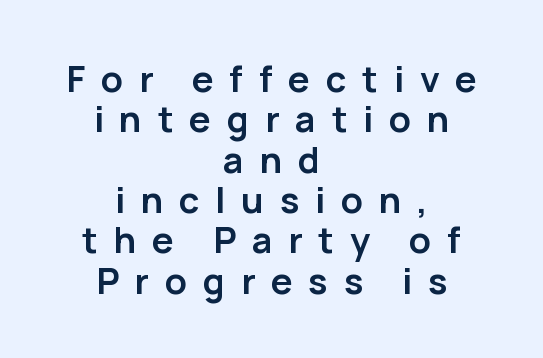
{"serif": "no", "italic": "no", "bold": "yes", "weight": "semibold", "width": "normal", "stroke_contrast": "low", "x_height": "medium", "monospaced": "no", "underline": "no", "align": "center", "line_spacing": "tight", "line_spacing_ratio": 1.12, "letter_spacing": "wide", "letter_spacing_em": 0.44, "glyph_px": 36}
